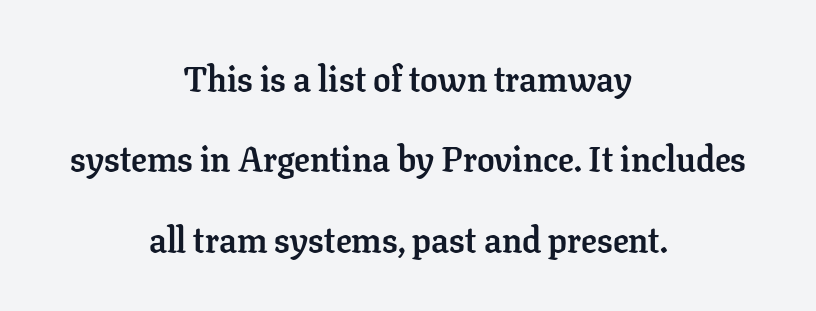
{"serif": "yes", "italic": "no", "bold": "yes", "weight": "semibold", "width": "normal", "stroke_contrast": "low", "x_height": "medium", "monospaced": "no", "underline": "no", "align": "center", "line_spacing": "loose", "line_spacing_ratio": 2.3, "letter_spacing": "normal", "letter_spacing_em": 0.0, "glyph_px": 35}
